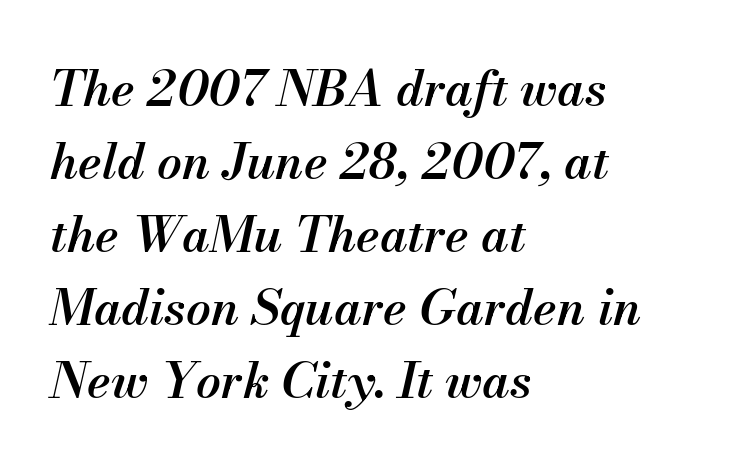
The image shows 49 px semibold type, italic (leaning right); set left-aligned, normal line spacing (1.49x), normal letter spacing, not underlined; medium stroke contrast and a small x-height.
